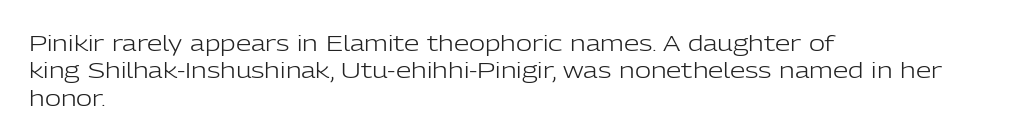
The image shows 22 px text type, upright; set left-aligned, normal line spacing (1.25x), normal letter spacing, not underlined.
